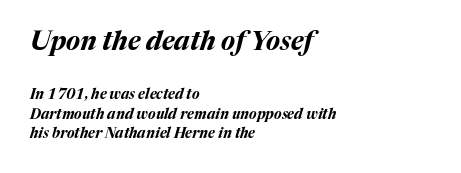
{"italic": "yes", "lean": "right", "slant_degrees": 17, "bold": "yes", "underline": "no", "align": "left", "line_spacing": "normal", "line_spacing_ratio": 1.42, "letter_spacing": "normal", "letter_spacing_em": 0.0, "larger_block": "first", "size_ratio": 1.86, "glyph_px": 26}
